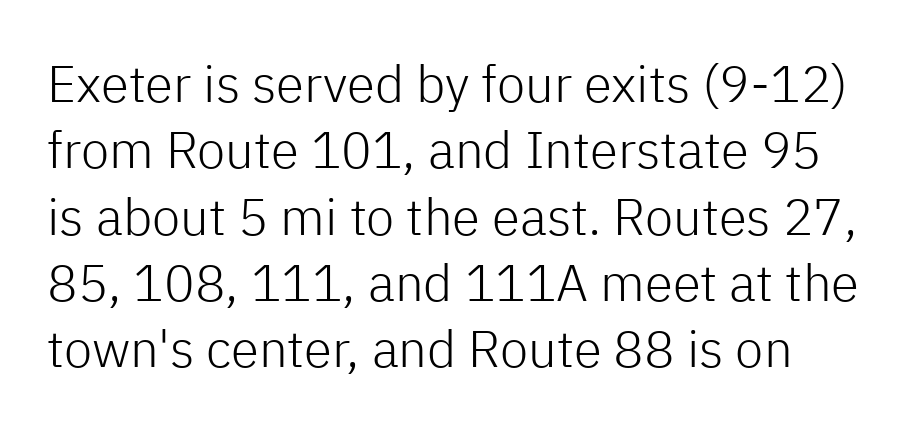
{"serif": "no", "italic": "no", "bold": "no", "weight": "light", "width": "normal", "stroke_contrast": "low", "x_height": "medium", "monospaced": "no", "underline": "no", "line_spacing": "normal", "line_spacing_ratio": 1.3, "letter_spacing": "normal", "letter_spacing_em": 0.0, "glyph_px": 51}
